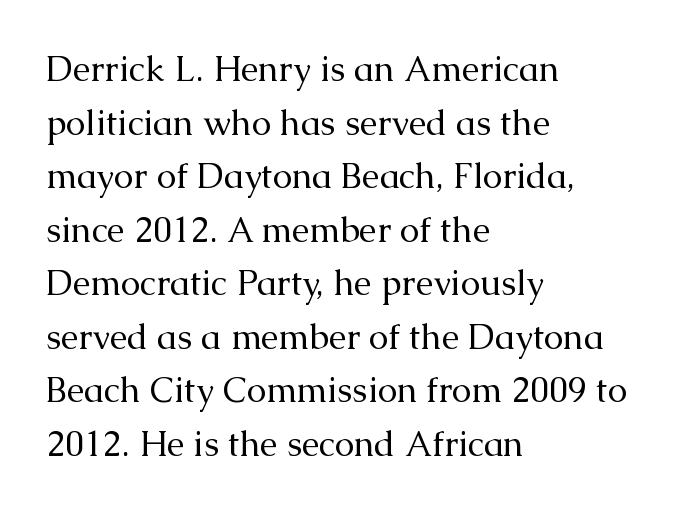
{"serif": "yes", "italic": "no", "bold": "no", "weight": "regular", "width": "normal", "stroke_contrast": "medium", "x_height": "medium", "monospaced": "no", "underline": "no", "align": "left", "line_spacing": "normal", "line_spacing_ratio": 1.53, "letter_spacing": "normal", "letter_spacing_em": 0.0, "glyph_px": 35}
